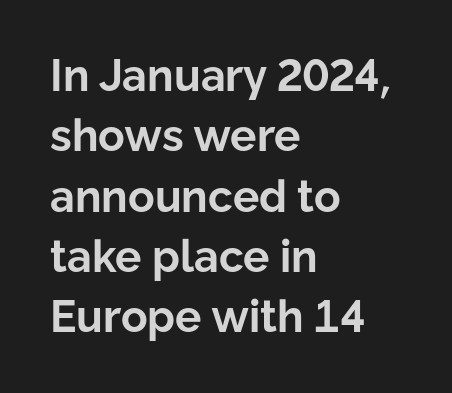
{"serif": "no", "italic": "no", "bold": "yes", "weight": "bold", "width": "normal", "stroke_contrast": "low", "x_height": "medium", "monospaced": "no", "underline": "no", "align": "left", "line_spacing": "normal", "line_spacing_ratio": 1.37, "letter_spacing": "normal", "letter_spacing_em": 0.0, "glyph_px": 44}
